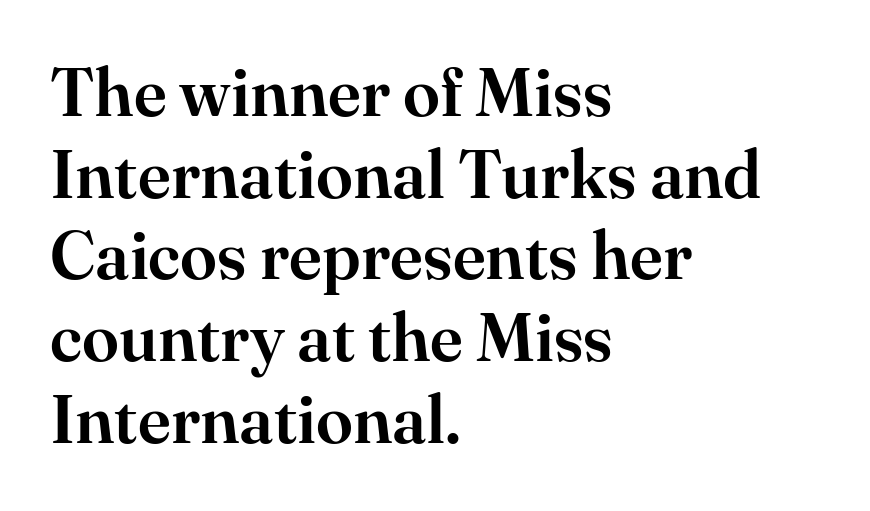
Q: Is the text italic (slanted)? A: No, it is upright.
Q: Is the typeface a serif or a sans-serif typeface? A: Serif.
Q: Is the text underlined? A: No.
Q: How is the paragraph aligned? A: Left-aligned.
Q: Is the spacing between letters normal or unusually wide? A: Normal.
Q: Width (condensed, normal, or wide)? A: Normal.
Q: Stroke contrast? A: High.
Q: x-height? A: Small.
Q: Monospaced? A: No.
